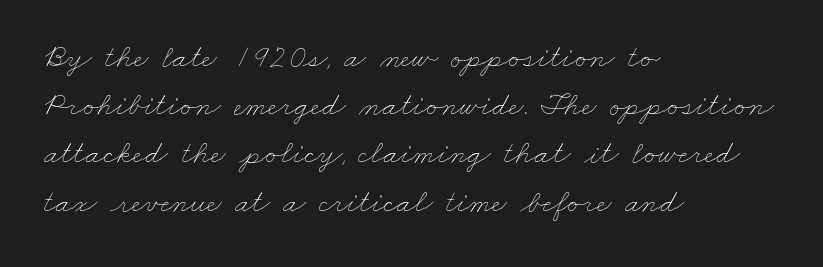
The image shows 33 px thin, wide type; set left-aligned, normal line spacing (1.46x), normal letter spacing, not underlined; low stroke contrast and a small x-height.
